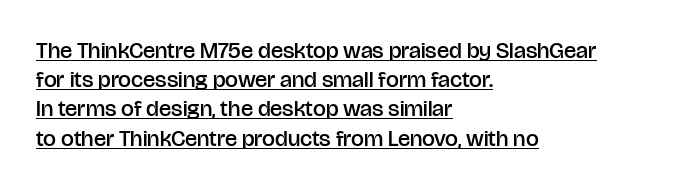
The image shows 23 px text type, upright; set left-aligned, normal line spacing (1.27x), normal letter spacing, underlined.
